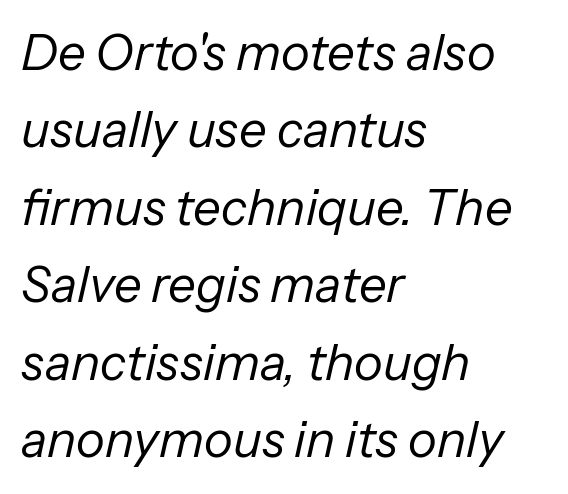
The image shows 49 px regular-weight type, italic (leaning right); set left-aligned, normal line spacing (1.58x), normal letter spacing, not underlined; low stroke contrast and a medium x-height.
